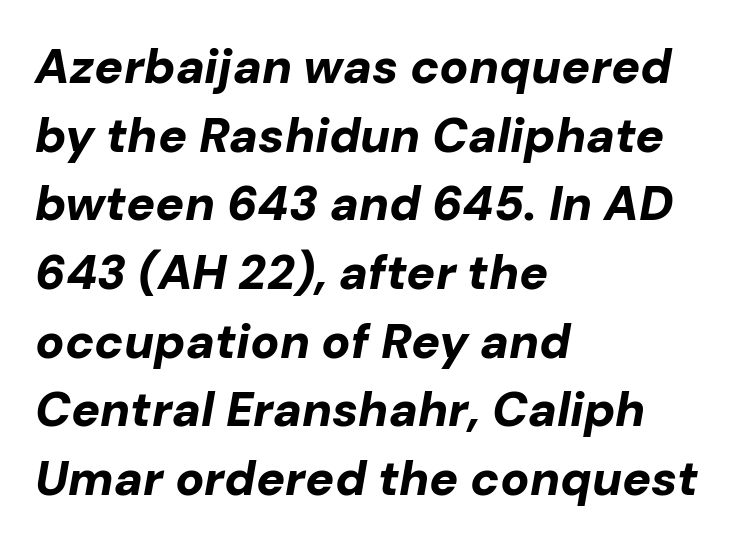
{"italic": "yes", "lean": "right", "slant_degrees": 10, "bold": "yes", "weight": "bold", "width": "normal", "stroke_contrast": "low", "x_height": "medium", "monospaced": "no", "underline": "no", "align": "left", "line_spacing": "normal", "line_spacing_ratio": 1.43, "letter_spacing": "normal", "letter_spacing_em": 0.0, "glyph_px": 48}
